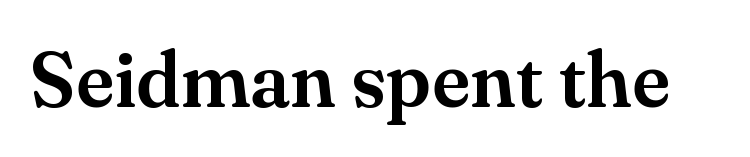
The image shows 78 px serif type, upright; set normal letter spacing, not underlined; medium stroke contrast and a small x-height.
